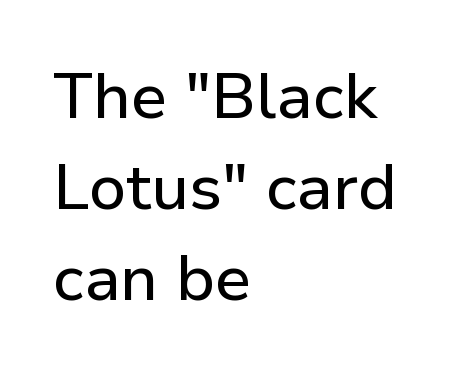
The image shows 64 px sans-serif type, upright; set left-aligned, normal line spacing (1.42x), normal letter spacing, not underlined; low stroke contrast and a medium x-height.
